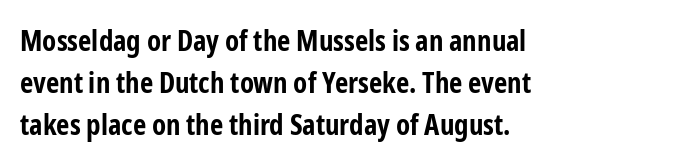
Q: Is the text bold? A: Yes.
Q: Is the text italic (slanted)? A: No, it is upright.
Q: Is the typeface a serif or a sans-serif typeface? A: Sans-serif.
Q: Is the text underlined? A: No.
Q: How is the paragraph aligned? A: Left-aligned.
Q: Is the spacing between letters normal or unusually wide? A: Normal.
Q: Is the spacing between lines tight, normal or loose? A: Normal.
Q: Width (condensed, normal, or wide)? A: Condensed.
Q: Stroke contrast? A: Low.
Q: x-height? A: Medium.
Q: Monospaced? A: No.
